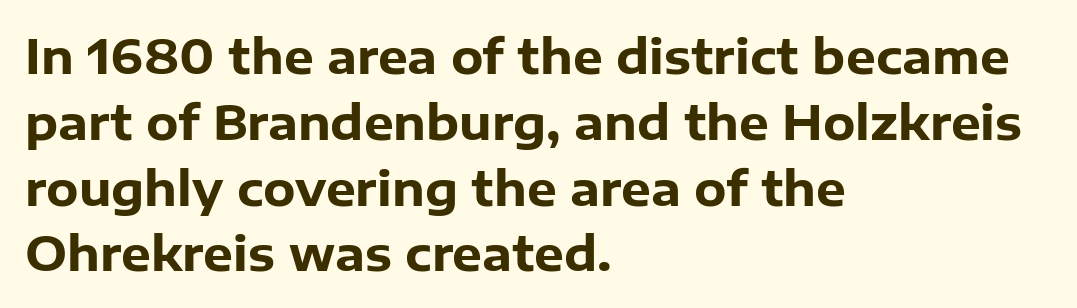
Weight check: bold — yes, fully. Just letters on the line, the space beneath them empty. The type is set solid horizontally, with unmodified tracking. Is there much room between lines? A standard amount, neither cramped nor airy.
